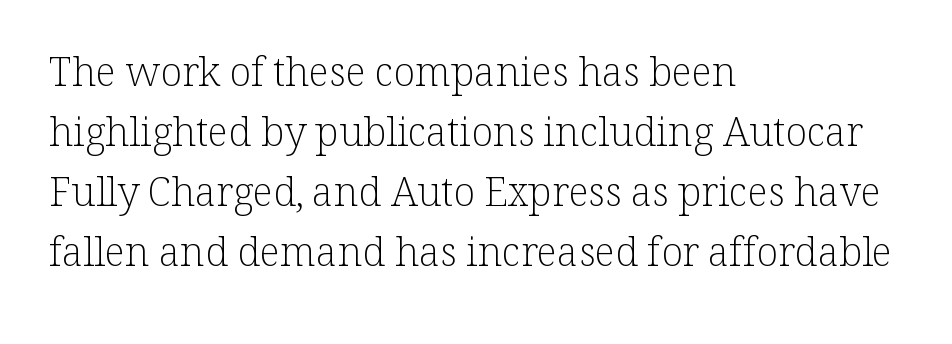
{"serif": "yes", "italic": "no", "bold": "no", "weight": "light", "width": "normal", "stroke_contrast": "low", "x_height": "medium", "monospaced": "no", "underline": "no", "align": "left", "line_spacing": "normal", "line_spacing_ratio": 1.5, "letter_spacing": "normal", "letter_spacing_em": 0.0, "glyph_px": 40}
